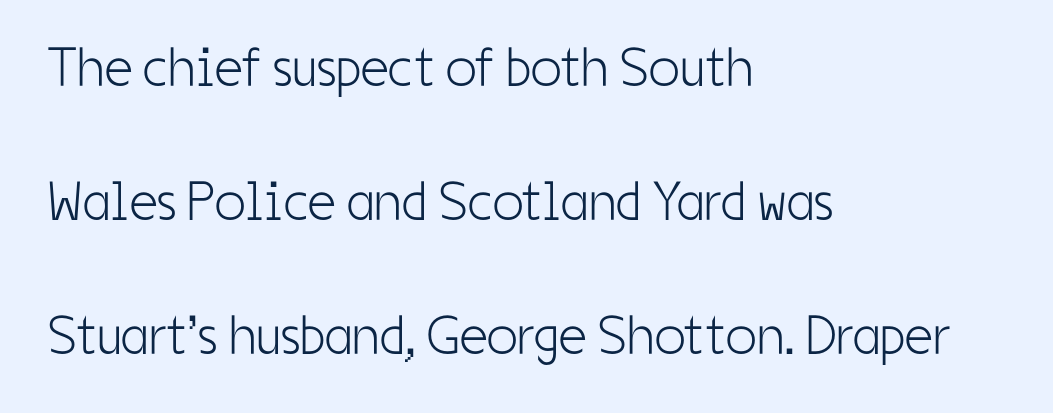
{"serif": "no", "italic": "no", "bold": "no", "weight": "light", "width": "condensed", "stroke_contrast": "low", "x_height": "medium", "monospaced": "no", "underline": "no", "align": "left", "line_spacing": "loose", "line_spacing_ratio": 2.44, "letter_spacing": "normal", "letter_spacing_em": 0.0, "glyph_px": 55}
